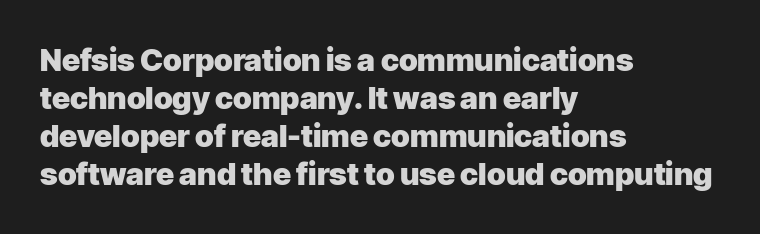
{"serif": "no", "italic": "no", "bold": "yes", "weight": "heavy", "width": "normal", "stroke_contrast": "low", "x_height": "medium", "monospaced": "no", "underline": "no", "align": "left", "line_spacing_ratio": 1.23, "letter_spacing": "normal", "letter_spacing_em": 0.0, "glyph_px": 31}
